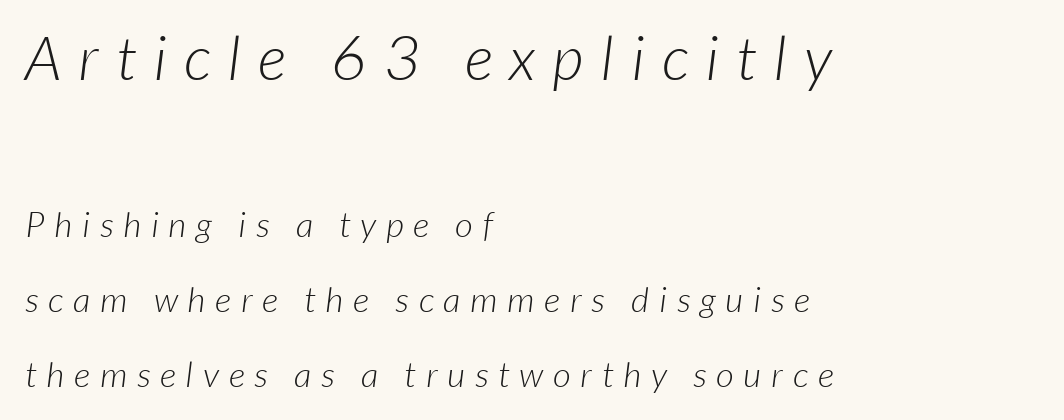
Note the varied advance widths — an 'i' is clearly narrower than an 'm'. Classification — sans serif. Only glyphs here, with clear space below each row. Visually, the top section dominates because its glyphs are scaled up. Regarding leading, the lines here are spaced well apart.
